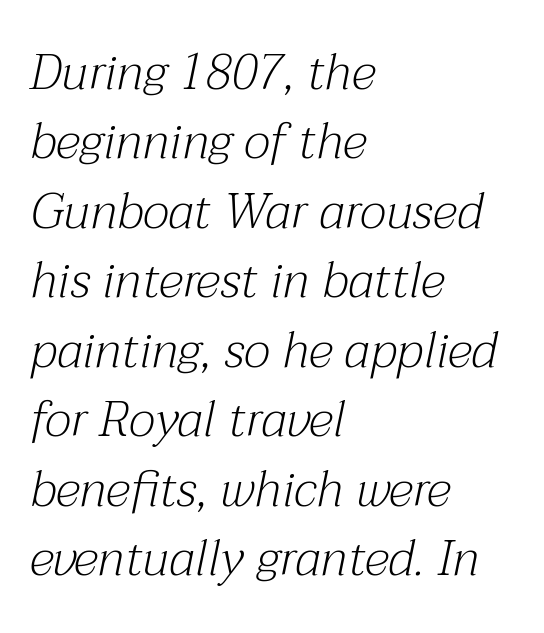
Q: Is the text bold? A: No.
Q: Is the text italic (slanted)? A: Yes, it leans right by about 12 degrees.
Q: Is the typeface a serif or a sans-serif typeface? A: Serif.
Q: Is the text underlined? A: No.
Q: How is the paragraph aligned? A: Left-aligned.
Q: Is the spacing between letters normal or unusually wide? A: Normal.
Q: Is the spacing between lines tight, normal or loose? A: Normal.
Q: Width (condensed, normal, or wide)? A: Normal.
Q: Stroke contrast? A: Medium.
Q: x-height? A: Medium.
Q: Monospaced? A: No.
